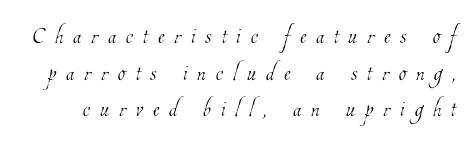
Q: Is the text bold? A: No.
Q: Is the text underlined? A: No.
Q: Is the spacing between letters normal or unusually wide? A: Unusually wide.
Q: Width (condensed, normal, or wide)? A: Condensed.
Q: Stroke contrast? A: Low.
Q: x-height? A: Medium.
Q: Monospaced? A: No.
